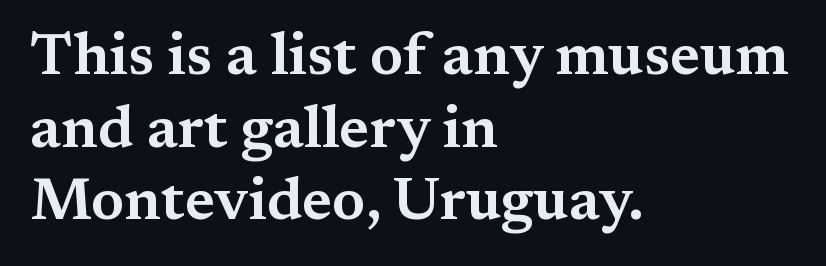
{"serif": "yes", "italic": "no", "width": "wide", "stroke_contrast": "medium", "x_height": "medium", "monospaced": "no", "underline": "no", "align": "left", "line_spacing_ratio": 1.23, "letter_spacing": "normal", "letter_spacing_em": 0.0, "glyph_px": 59}
